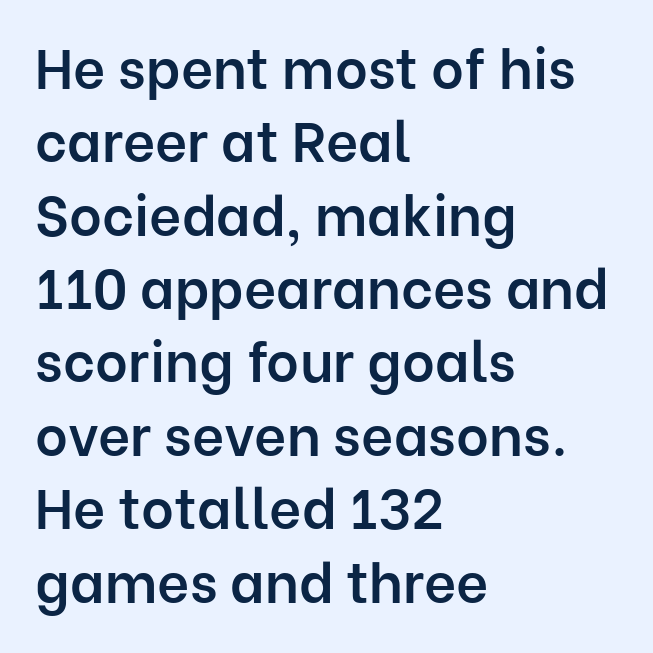
{"serif": "no", "italic": "no", "bold": "semi", "weight": "semibold", "width": "normal", "stroke_contrast": "low", "x_height": "medium", "monospaced": "no", "underline": "no", "align": "left", "line_spacing": "normal", "line_spacing_ratio": 1.31, "letter_spacing": "normal", "letter_spacing_em": 0.0, "glyph_px": 56}
